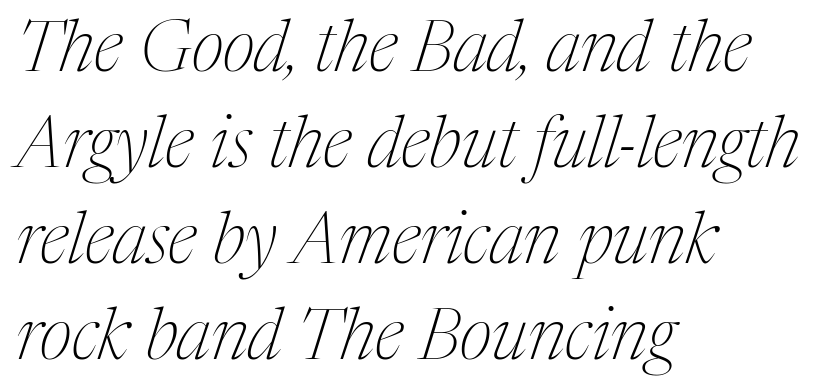
Q: Is the text bold? A: No.
Q: Is the text italic (slanted)? A: Yes, it leans right by about 17 degrees.
Q: Is the typeface a serif or a sans-serif typeface? A: Serif.
Q: Is the text underlined? A: No.
Q: How is the paragraph aligned? A: Left-aligned.
Q: Is the spacing between letters normal or unusually wide? A: Normal.
Q: Is the spacing between lines tight, normal or loose? A: Normal.
Q: Width (condensed, normal, or wide)? A: Condensed.
Q: Stroke contrast? A: Medium.
Q: x-height? A: Medium.
Q: Monospaced? A: No.
